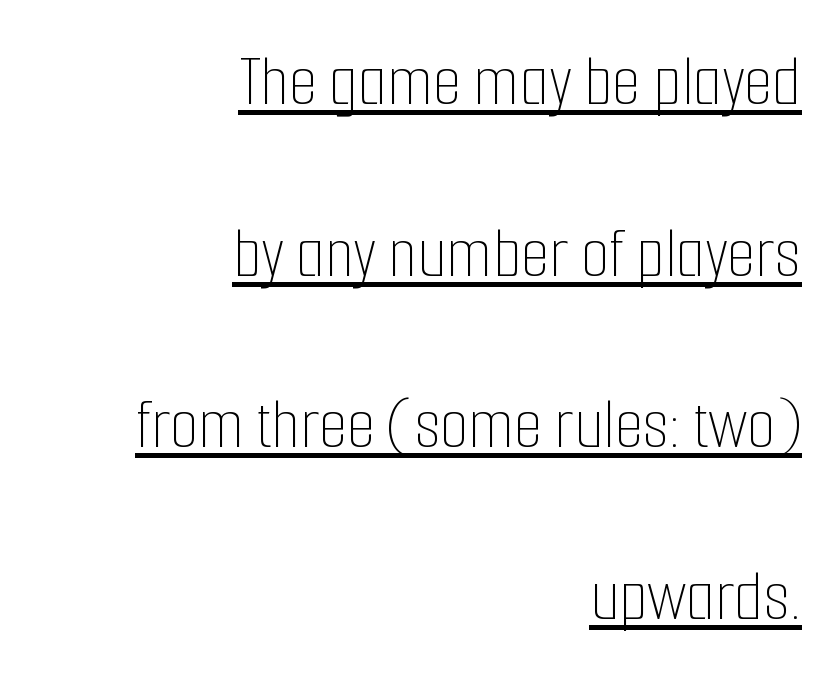
The image shows 73 px thin, condensed type, upright; set right-aligned, loose line spacing (2.35x), normal letter spacing, underlined; low stroke contrast and a medium x-height.
